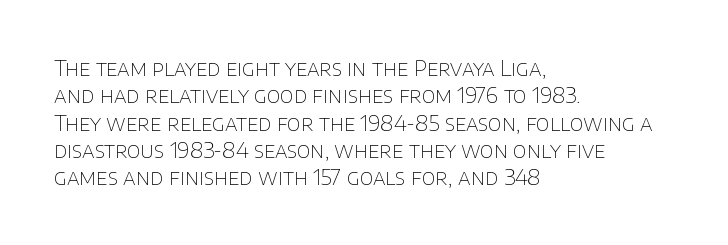
Reading down the block, your eye returns to a fixed left position each line. The weight tops out at a normal text grade. Interline gaps are of average width in this sample. The letters sit at their default tracking, neither squeezed nor spread.
